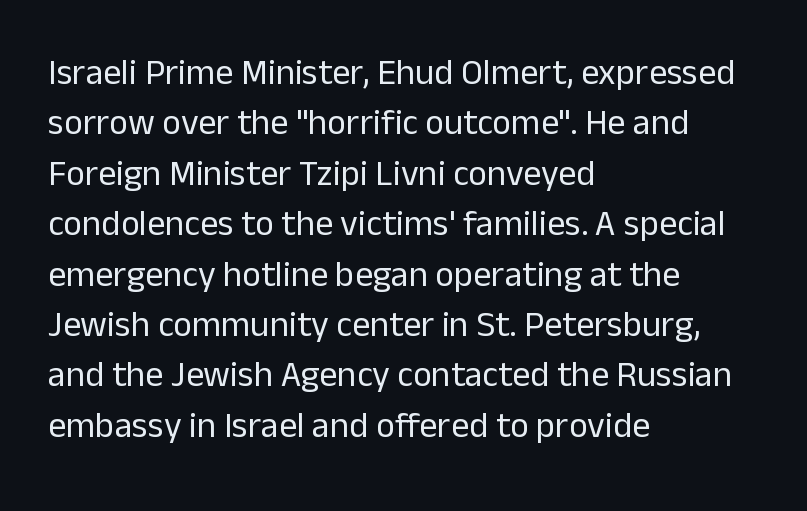
Q: Is the text bold? A: No.
Q: Is the text italic (slanted)? A: No, it is upright.
Q: Is the typeface a serif or a sans-serif typeface? A: Sans-serif.
Q: Is the text underlined? A: No.
Q: How is the paragraph aligned? A: Left-aligned.
Q: Is the spacing between letters normal or unusually wide? A: Normal.
Q: Is the spacing between lines tight, normal or loose? A: Normal.
Q: Width (condensed, normal, or wide)? A: Normal.
Q: Stroke contrast? A: Low.
Q: x-height? A: Medium.
Q: Monospaced? A: No.
